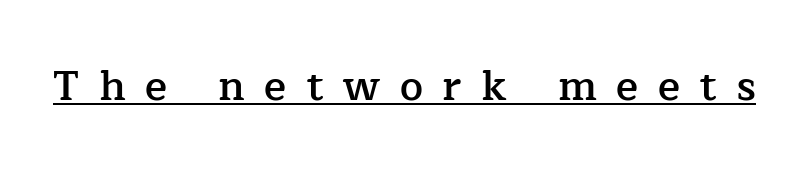
Q: Is the text bold? A: Semi-bold.
Q: Is the text italic (slanted)? A: No, it is upright.
Q: Is the typeface a serif or a sans-serif typeface? A: Serif.
Q: Is the text underlined? A: Yes.
Q: Is the spacing between letters normal or unusually wide? A: Unusually wide.
Q: Width (condensed, normal, or wide)? A: Normal.
Q: Stroke contrast? A: Low.
Q: x-height? A: Medium.
Q: Monospaced? A: No.
